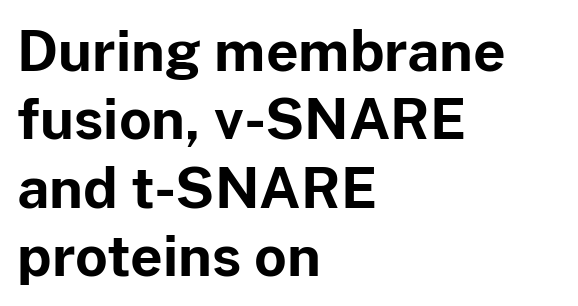
The image shows 56 px bold sans-serif type, upright; set left-aligned, line spacing 1.22x, normal letter spacing, not underlined; low stroke contrast and a medium x-height.
